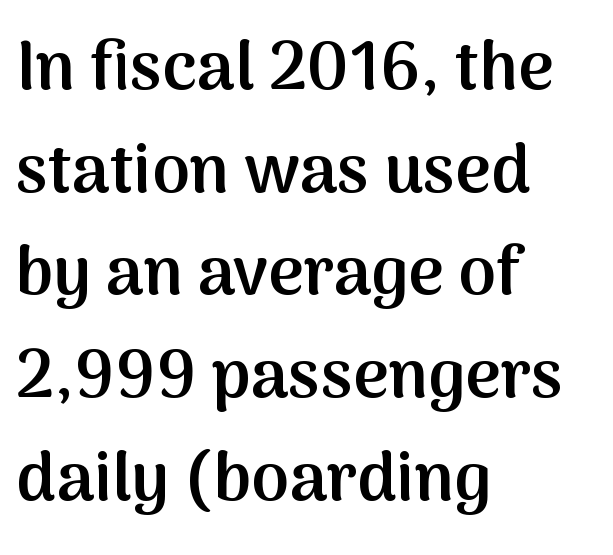
{"serif": "no", "italic": "no", "bold": "semi", "weight": "semibold", "width": "normal", "stroke_contrast": "medium", "x_height": "medium", "monospaced": "no", "underline": "no", "align": "left", "line_spacing": "normal", "line_spacing_ratio": 1.51, "letter_spacing": "normal", "letter_spacing_em": 0.0, "glyph_px": 68}
